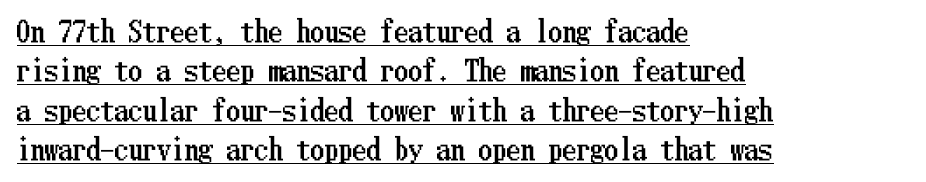
{"italic": "no", "width": "condensed", "stroke_contrast": "low", "x_height": "medium", "underline": "yes", "align": "left", "line_spacing": "normal", "line_spacing_ratio": 1.41, "letter_spacing": "normal", "letter_spacing_em": 0.0, "glyph_px": 28}
